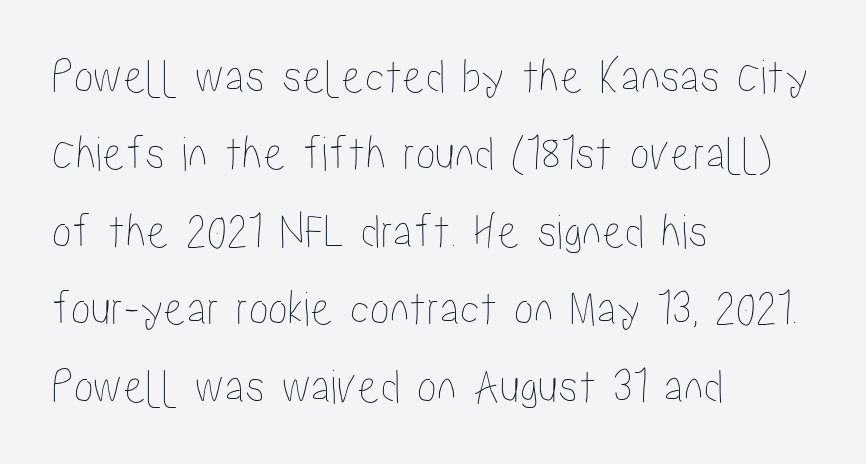
Decoration check: the copy has no underline. Designer's note — italics off, roman on. Normally led — the rows are evenly, conventionally spaced. What stands out about the letter spacing? Nothing — it is the standard amount.
